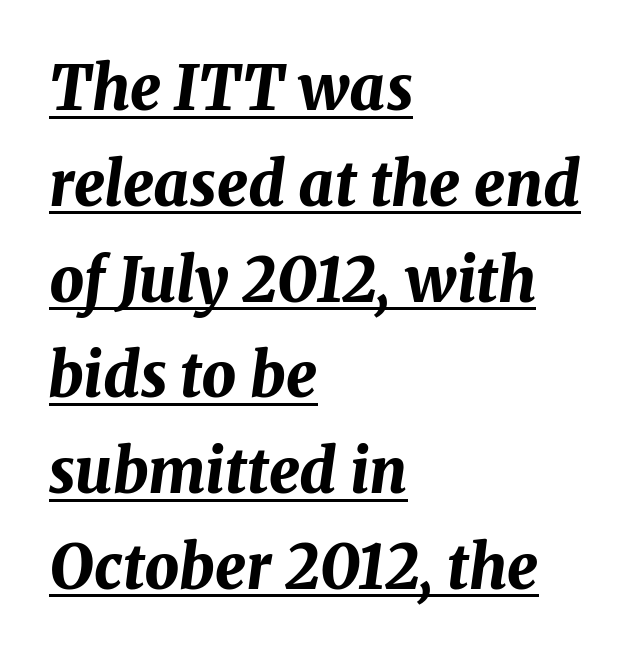
Plenty of ink on the page — the face is bold. Varying glyph widths throughout — classic text-font behaviour. Each word holds together tightly as a unit, with standard inter-letter gaps. Quick note: italic. If you drew a ruler down the left edge, every line would touch it.
